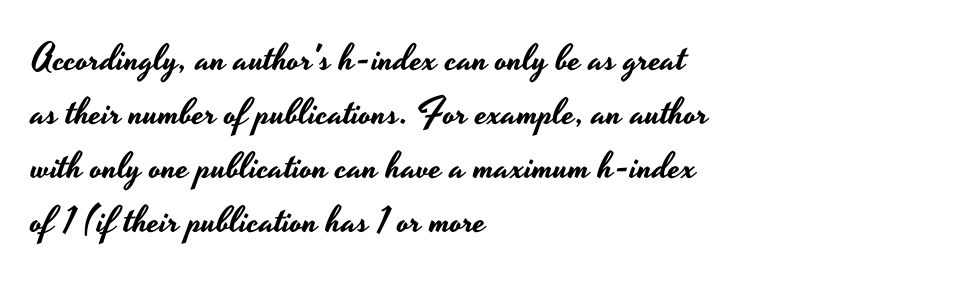
Q: Is the text italic (slanted)? A: Yes.
Q: Is the typeface a serif or a sans-serif typeface? A: Sans-serif.
Q: Is the text underlined? A: No.
Q: How is the paragraph aligned? A: Left-aligned.
Q: Is the spacing between letters normal or unusually wide? A: Normal.
Q: Is the spacing between lines tight, normal or loose? A: Normal.
Q: Width (condensed, normal, or wide)? A: Wide.
Q: Stroke contrast? A: Low.
Q: x-height? A: Small.
Q: Monospaced? A: No.
